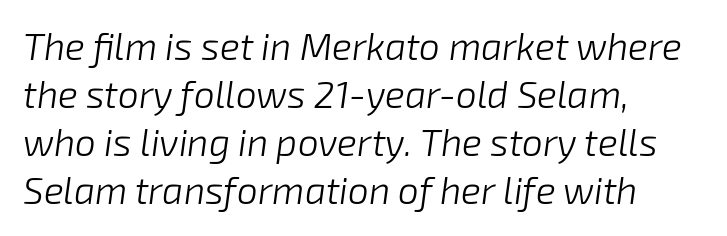
The image shows 37 px light type, italic (leaning right); set left-aligned, normal line spacing (1.3x), normal letter spacing, not underlined; low stroke contrast and a medium x-height.
